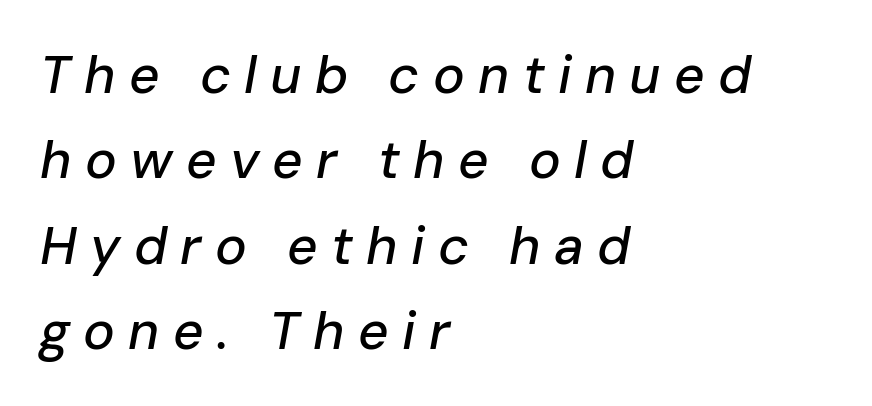
The typesetter chose a ragged-right arrangement here. Leading matches the norm, producing a regular column. Proportional: the letters do not fall into vertical columns. Descenders hang freely into open space. Spacing between characters has been opened up far beyond the box default.
